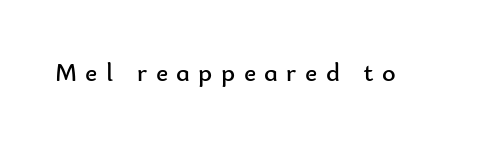
Lines of text with bare space underneath. Vertical stems look standard width or narrower in stroke. This sample uses expanded letter spacing, leaving extra air between glyphs. Quick note: not italic, upright.
